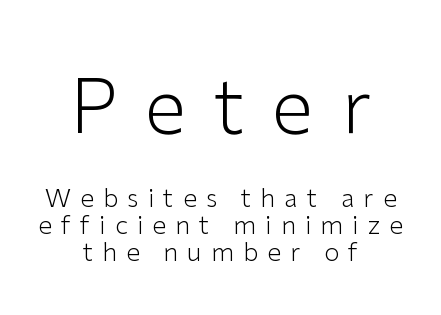
The image shows 75 px light sans-serif type, upright; set centered, tight line spacing (1.07x), unusually wide letter spacing (+0.37 em), not underlined; the first (top) block is 3.0x larger; low stroke contrast and a medium x-height.
